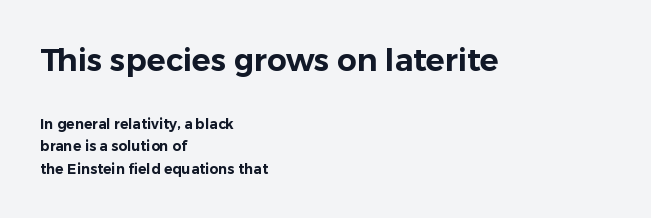
{"serif": "no", "italic": "no", "width": "normal", "stroke_contrast": "low", "x_height": "medium", "monospaced": "no", "underline": "no", "align": "left", "line_spacing": "normal", "line_spacing_ratio": 1.61, "letter_spacing": "normal", "letter_spacing_em": 0.0, "larger_block": "first", "size_ratio": 2.21, "glyph_px": 31}
